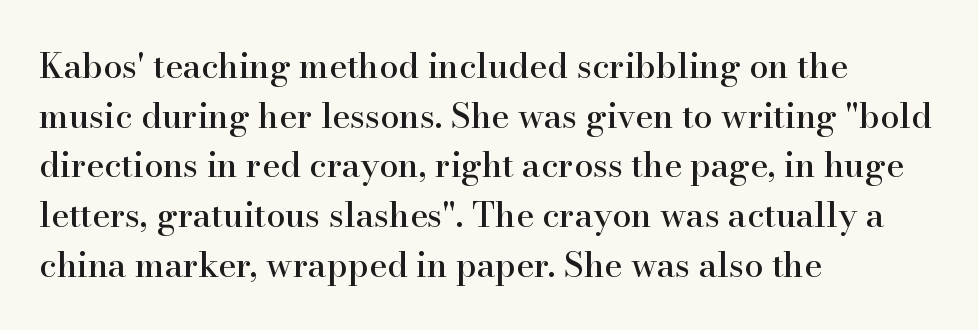
Q: Is the text italic (slanted)? A: No, it is upright.
Q: Is the typeface a serif or a sans-serif typeface? A: Serif.
Q: Is the text underlined? A: No.
Q: How is the paragraph aligned? A: Left-aligned.
Q: Is the spacing between letters normal or unusually wide? A: Normal.
Q: Is the spacing between lines tight, normal or loose? A: Normal.
Q: Width (condensed, normal, or wide)? A: Normal.
Q: Stroke contrast? A: High.
Q: x-height? A: Small.
Q: Monospaced? A: No.
